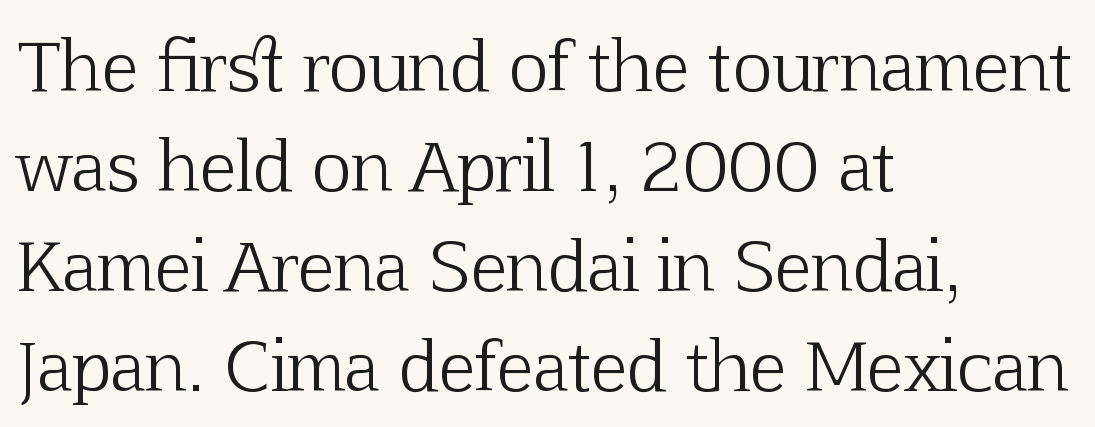
You could call the tracking neutral — neither tight nor loose. Counters stay open thanks to moderate or lighter strokes. The passage shown is typed in a proportional face where columns would drift. Leftover space on each line is placed entirely after the last word. The passage shown is not underscored anywhere.
